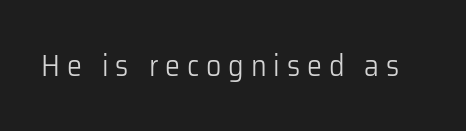
{"serif": "no", "italic": "no", "bold": "no", "weight": "light", "width": "normal", "stroke_contrast": "low", "x_height": "medium", "monospaced": "no", "underline": "no", "letter_spacing": "wide", "letter_spacing_em": 0.23, "glyph_px": 30}
